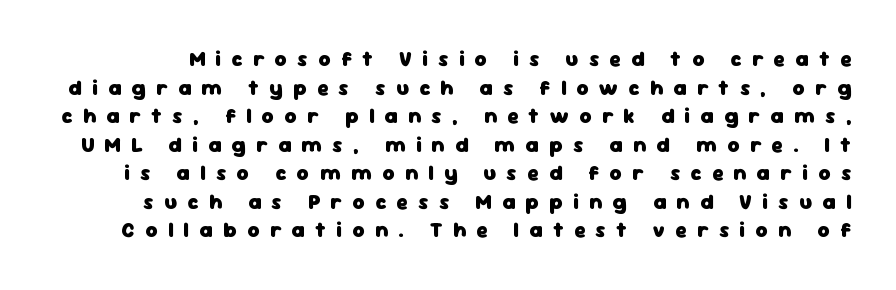
Q: Is the text bold? A: Yes.
Q: Is the text italic (slanted)? A: No, it is upright.
Q: Is the text underlined? A: No.
Q: Is the spacing between letters normal or unusually wide? A: Unusually wide.
Q: Is the spacing between lines tight, normal or loose? A: Normal.
